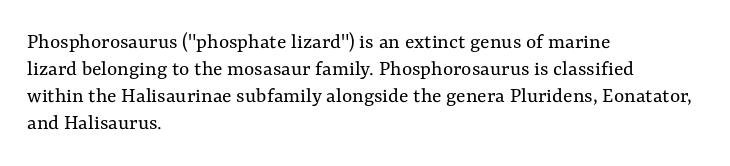
{"italic": "no", "bold": "no", "underline": "no", "align": "left", "line_spacing_ratio": 1.22, "letter_spacing": "normal", "letter_spacing_em": 0.0, "glyph_px": 22}
